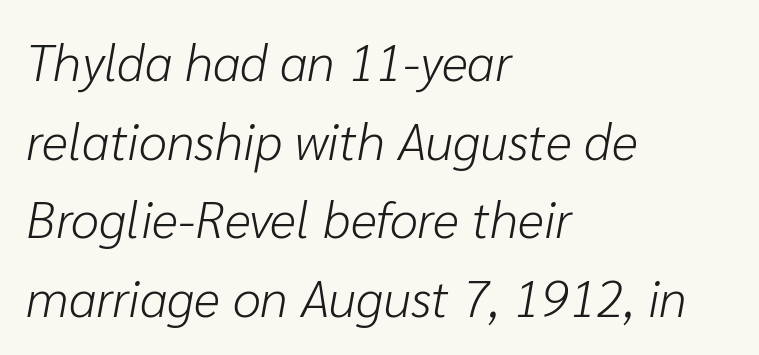
{"italic": "yes", "lean": "right", "slant_degrees": 10, "bold": "no", "weight": "light", "width": "normal", "stroke_contrast": "low", "x_height": "medium", "monospaced": "no", "underline": "no", "align": "left", "line_spacing": "normal", "line_spacing_ratio": 1.54, "letter_spacing": "normal", "letter_spacing_em": 0.0, "glyph_px": 51}
